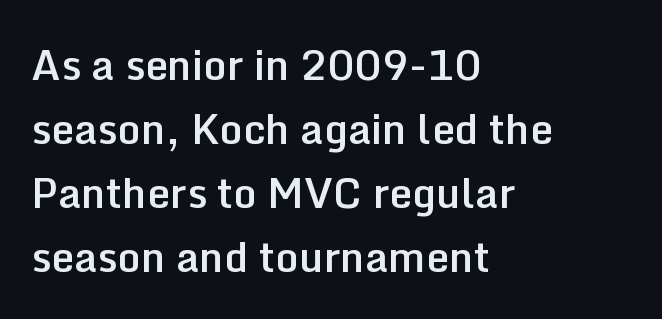
A bit beefed up — I'd call it semibold rather than bold. The compositor pushed each line to the left boundary. Style check: upright. Beneath every word, the page is bare. This sample uses plain, unmodified letter spacing.
